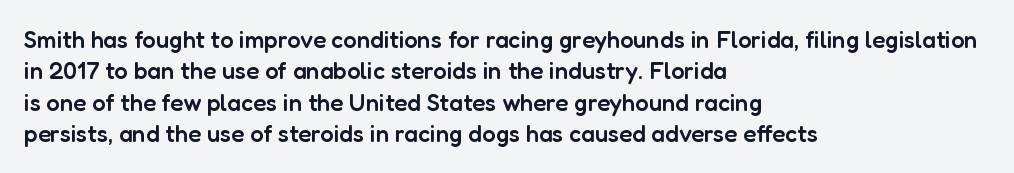
Students, this is semibold: more ink than regular, less than bold. Descender tails drop into unmarked territory. Reading down the block, your eye returns to a fixed left position each line. Do the letters lean? They stand straight. The space between consecutive lines is moderate.
